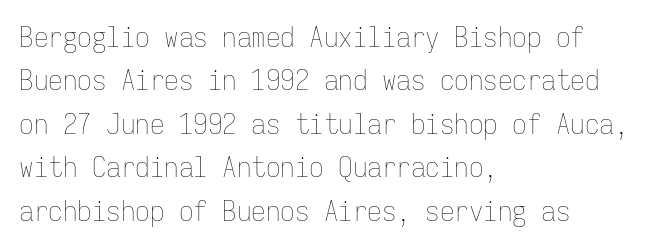
Q: Is the text bold? A: No.
Q: Is the text italic (slanted)? A: No, it is upright.
Q: Is the text underlined? A: No.
Q: How is the paragraph aligned? A: Left-aligned.
Q: Is the spacing between letters normal or unusually wide? A: Normal.
Q: Is the spacing between lines tight, normal or loose? A: Normal.
Q: Width (condensed, normal, or wide)? A: Condensed.
Q: Stroke contrast? A: Low.
Q: x-height? A: Medium.
Q: Monospaced? A: Yes.
